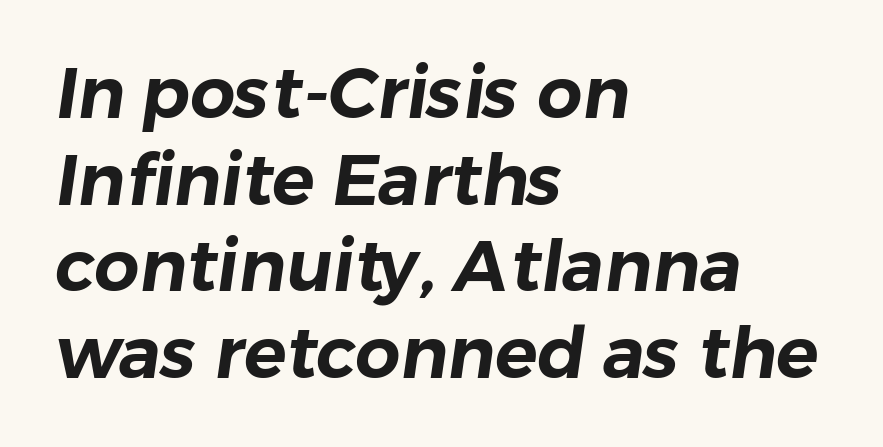
The image shows 71 px sans-serif type; set left-aligned, line spacing 1.22x, normal letter spacing, not underlined; low stroke contrast and a medium x-height.
